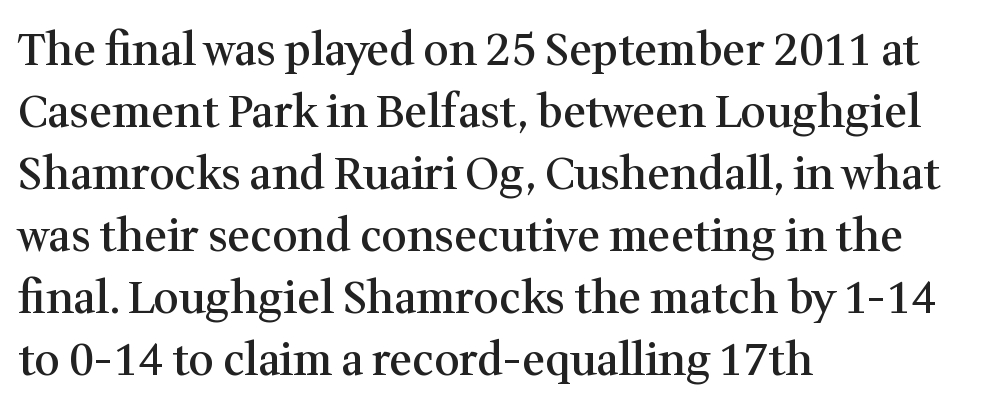
Weight check: semibold — heavier than regular, not quite bold. Type style note: has serifs. A clean baseline with only descenders dipping below it. Rendered with straight, roman letterforms.
